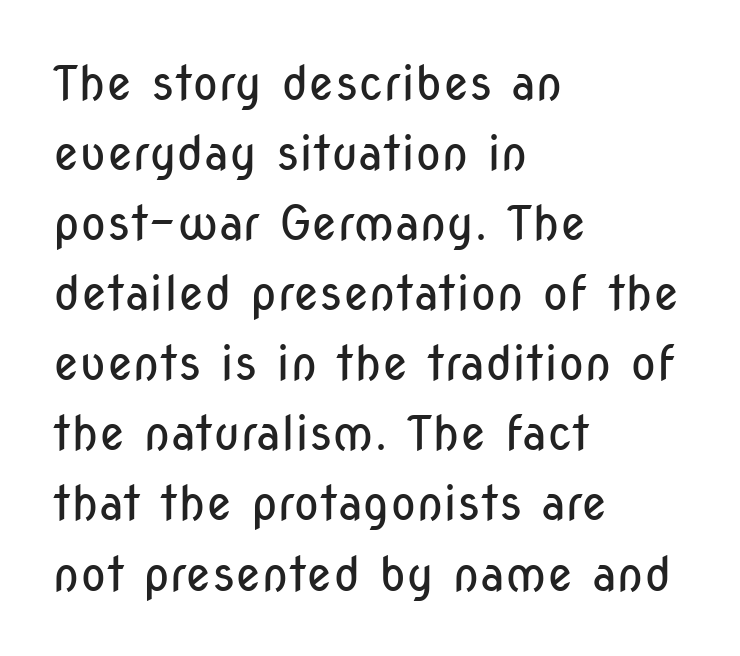
Q: Is the text bold? A: No.
Q: Is the text italic (slanted)? A: No, it is upright.
Q: Is the typeface a serif or a sans-serif typeface? A: Sans-serif.
Q: Is the text underlined? A: No.
Q: How is the paragraph aligned? A: Left-aligned.
Q: Is the spacing between letters normal or unusually wide? A: Normal.
Q: Is the spacing between lines tight, normal or loose? A: Normal.
Q: Width (condensed, normal, or wide)? A: Condensed.
Q: Stroke contrast? A: Low.
Q: x-height? A: Medium.
Q: Monospaced? A: No.
